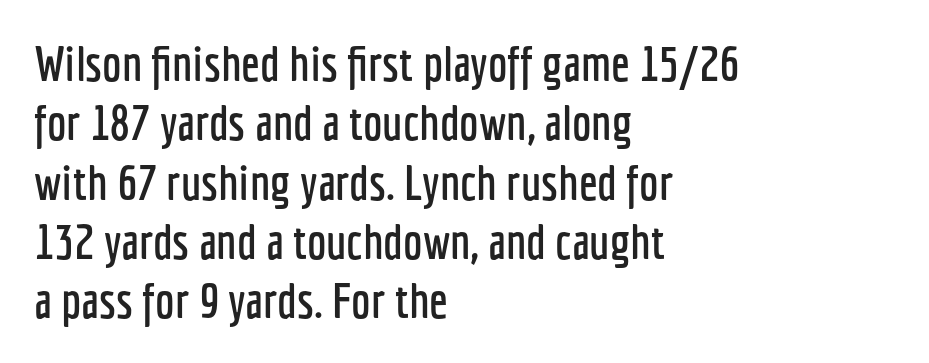
Q: Is the text italic (slanted)? A: No, it is upright.
Q: Is the typeface a serif or a sans-serif typeface? A: Sans-serif.
Q: Is the text underlined? A: No.
Q: How is the paragraph aligned? A: Left-aligned.
Q: Is the spacing between letters normal or unusually wide? A: Normal.
Q: Width (condensed, normal, or wide)? A: Condensed.
Q: Stroke contrast? A: Low.
Q: x-height? A: Medium.
Q: Monospaced? A: No.
